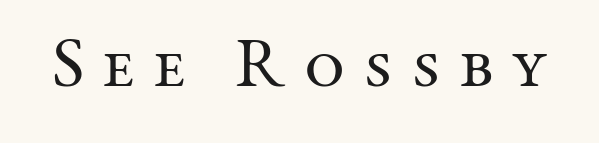
The image shows 70 px regular-weight serif type, upright; set unusually wide letter spacing (+0.25 em), not underlined; medium stroke contrast and a medium x-height.
